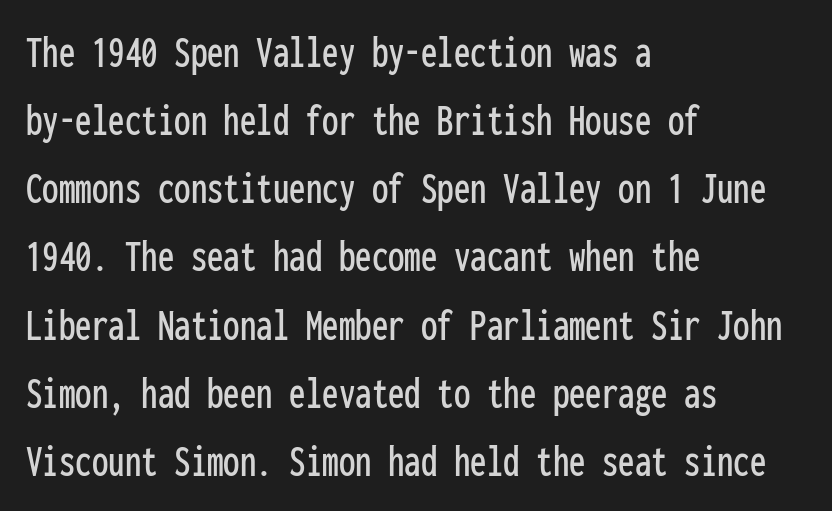
I'd call this a sans setting — the letters go barefoot. Is the block centered? No — it sits flush against the left margin. Leading: standard. Italic: no, the glyphs are upright roman. Quick note: underline off.
